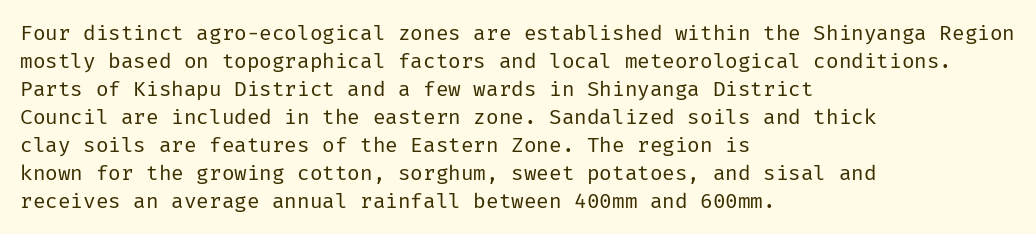
Q: Is the text bold? A: No.
Q: Is the text italic (slanted)? A: No, it is upright.
Q: Is the text underlined? A: No.
Q: How is the paragraph aligned? A: Left-aligned.
Q: Is the spacing between letters normal or unusually wide? A: Normal.
Q: Is the spacing between lines tight, normal or loose? A: Normal.
